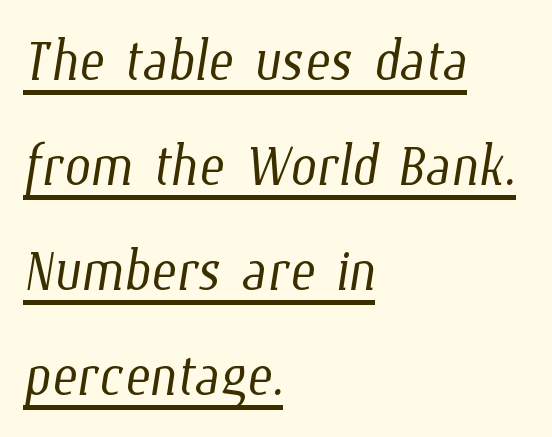
Q: Is the text bold? A: No.
Q: Is the text underlined? A: Yes.
Q: How is the paragraph aligned? A: Left-aligned.
Q: Is the spacing between letters normal or unusually wide? A: Normal.
Q: Is the spacing between lines tight, normal or loose? A: Normal.
Q: Width (condensed, normal, or wide)? A: Condensed.
Q: Stroke contrast? A: Low.
Q: x-height? A: Medium.
Q: Monospaced? A: No.
